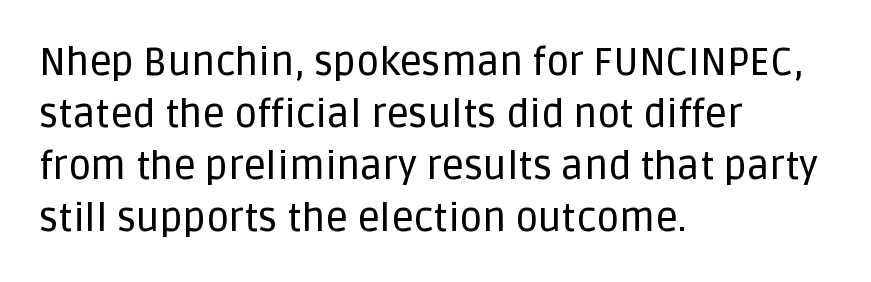
Q: Is the text italic (slanted)? A: No, it is upright.
Q: Is the typeface a serif or a sans-serif typeface? A: Sans-serif.
Q: Is the text underlined? A: No.
Q: How is the paragraph aligned? A: Left-aligned.
Q: Is the spacing between letters normal or unusually wide? A: Normal.
Q: Is the spacing between lines tight, normal or loose? A: Normal.
Q: Width (condensed, normal, or wide)? A: Normal.
Q: Stroke contrast? A: Low.
Q: x-height? A: Large.
Q: Monospaced? A: No.
